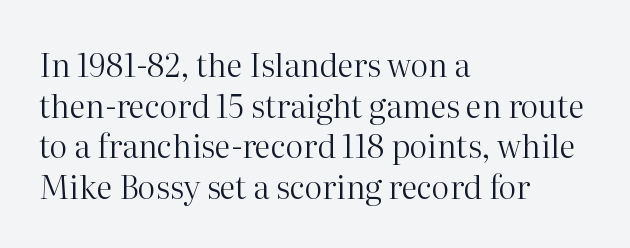
{"serif": "yes", "italic": "no", "bold": "no", "weight": "regular", "width": "normal", "stroke_contrast": "high", "x_height": "medium", "monospaced": "no", "underline": "no", "align": "left", "line_spacing": "normal", "line_spacing_ratio": 1.27, "letter_spacing": "normal", "letter_spacing_em": 0.0, "glyph_px": 32}
